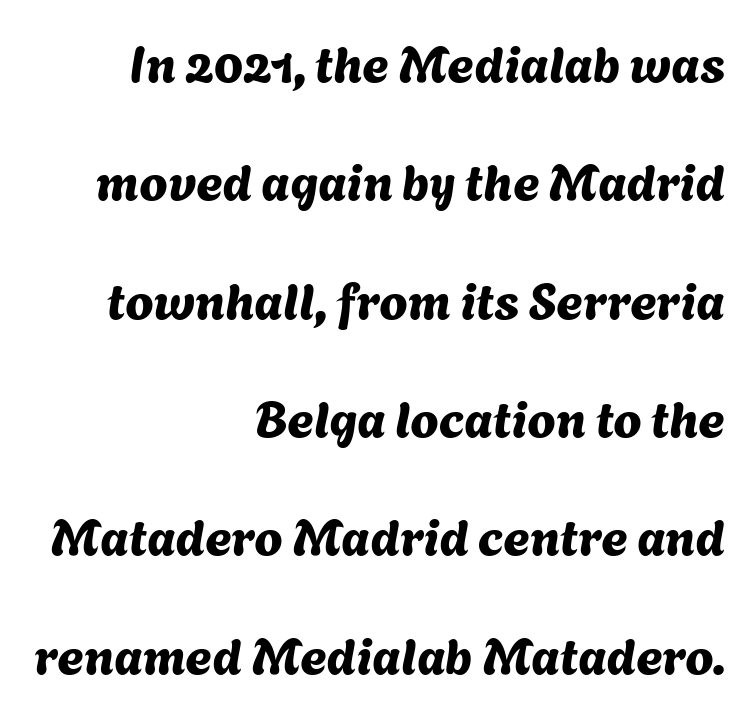
The image shows 51 px sans-serif type; set right-aligned, loose line spacing (2.32x), normal letter spacing, not underlined; medium stroke contrast and a medium x-height.
